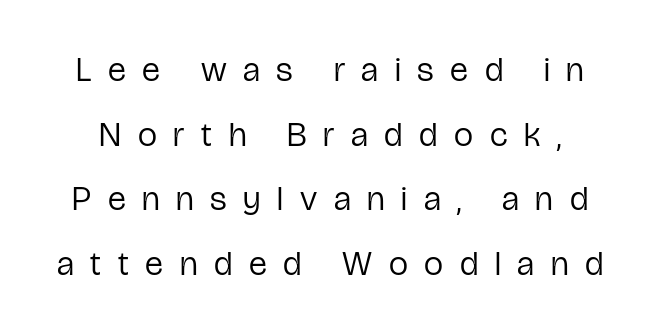
The vertical gap from one line to the next is large. Look at the bottom of the vertical strokes: they stop flat, with no serifs. Weight: not bold — regular or lighter. Decoration check: the copy has no underline. Spacing verdict: proportional, widths tailored to each character.
